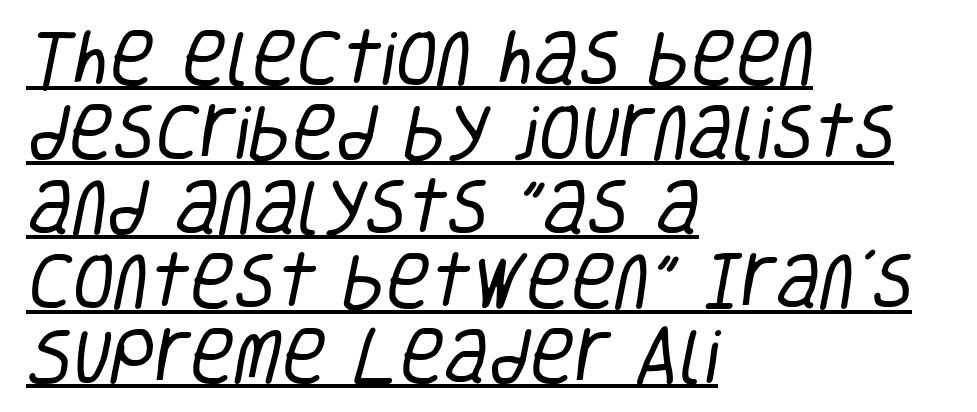
The image shows 61 px regular-weight, condensed sans-serif type; set left-aligned, line spacing 1.22x, normal letter spacing, underlined; low stroke contrast and a large x-height.
